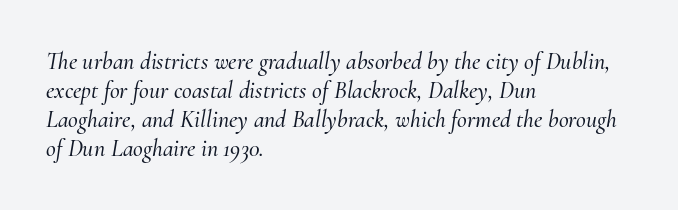
{"italic": "yes", "lean": "right", "slant_degrees": 10, "underline": "no", "align": "left", "line_spacing_ratio": 1.21, "letter_spacing": "normal", "letter_spacing_em": 0.0, "glyph_px": 24}
